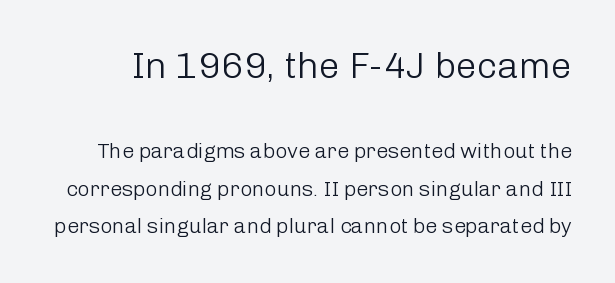
{"serif": "no", "italic": "no", "bold": "no", "weight": "light", "width": "normal", "stroke_contrast": "low", "x_height": "medium", "monospaced": "no", "underline": "no", "line_spacing_ratio": 1.78, "letter_spacing": "normal", "letter_spacing_em": 0.0, "larger_block": "first", "size_ratio": 1.76, "glyph_px": 37}
